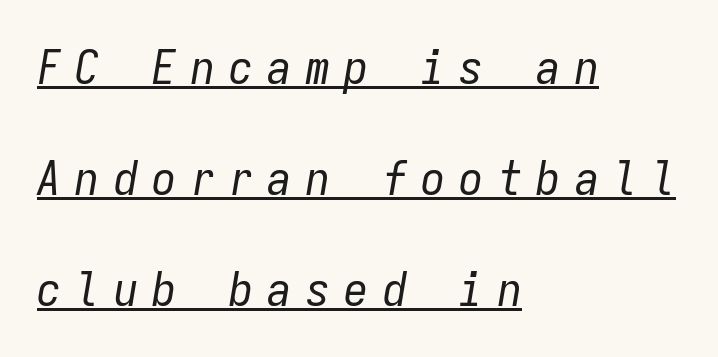
The image shows 48 px regular-weight, condensed type, italic (leaning right), monospaced; set left-aligned, loose line spacing (2.31x), unusually wide letter spacing (+0.3 em), underlined; low stroke contrast and a medium x-height.
